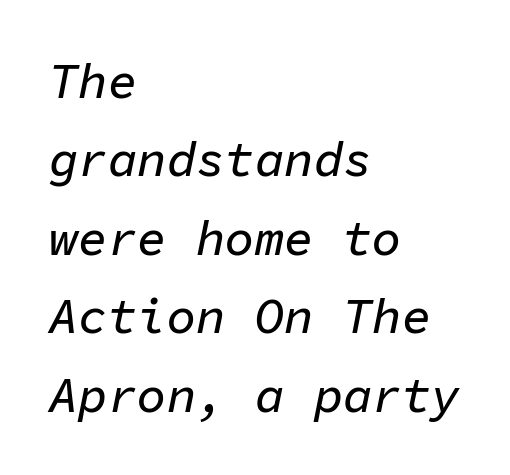
The image shows 49 px text type, italic (leaning right), monospaced; set left-aligned, normal line spacing (1.6x), normal letter spacing, not underlined; low stroke contrast and a medium x-height.
